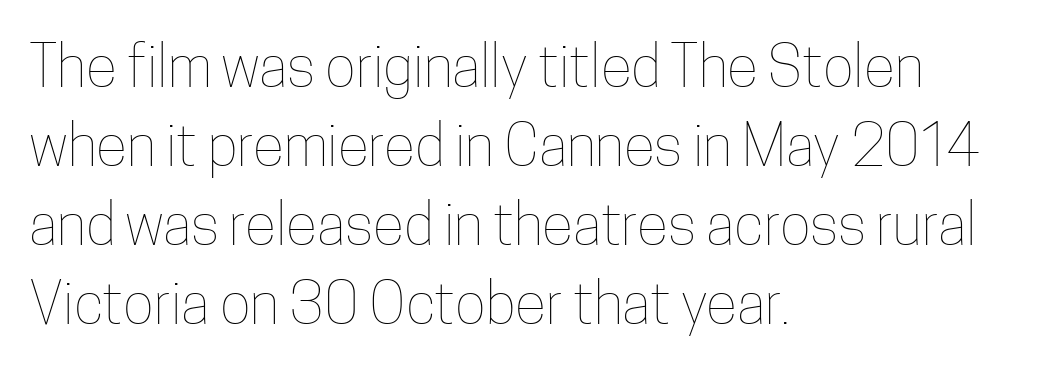
Q: Is the text bold? A: No.
Q: Is the text italic (slanted)? A: No, it is upright.
Q: Is the text underlined? A: No.
Q: How is the paragraph aligned? A: Left-aligned.
Q: Is the spacing between letters normal or unusually wide? A: Normal.
Q: Is the spacing between lines tight, normal or loose? A: Normal.
Q: Width (condensed, normal, or wide)? A: Condensed.
Q: Stroke contrast? A: Low.
Q: x-height? A: Medium.
Q: Monospaced? A: No.
